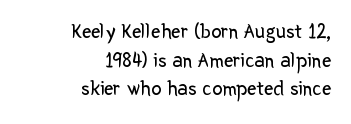
The face looks like a standard text weight, possibly lighter. How are the letters spaced? Ordinarily, with no added tracking. Quick note: not italic, upright. One glance says typical: line gaps are just what's usual. The paragraph shown leans on its right margin. Nobody drew a line under any word here.
